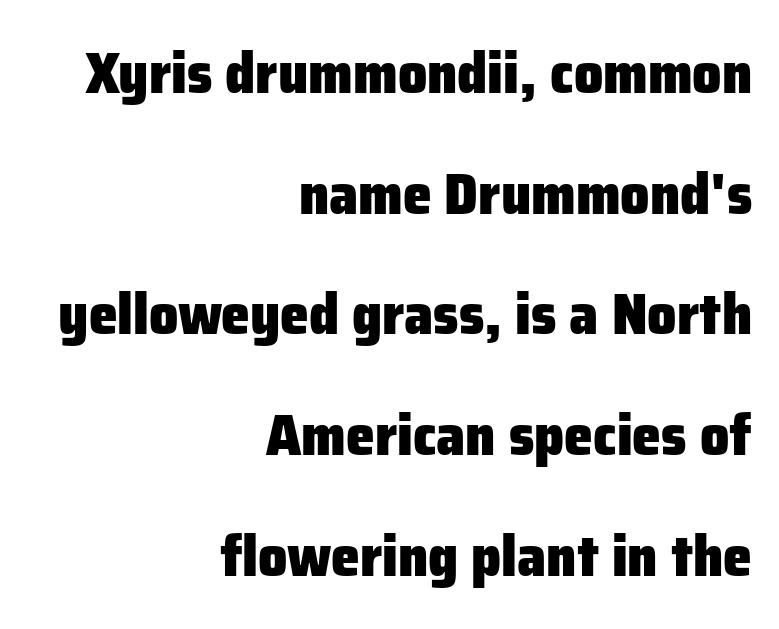
{"serif": "no", "italic": "no", "bold": "yes", "weight": "heavy", "width": "normal", "stroke_contrast": "low", "x_height": "medium", "monospaced": "no", "underline": "no", "align": "right", "line_spacing": "loose", "line_spacing_ratio": 2.08, "letter_spacing": "normal", "letter_spacing_em": 0.0, "glyph_px": 58}
